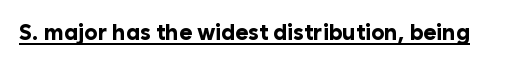
The image shows 22 px bold type, upright; set normal letter spacing, underlined.
